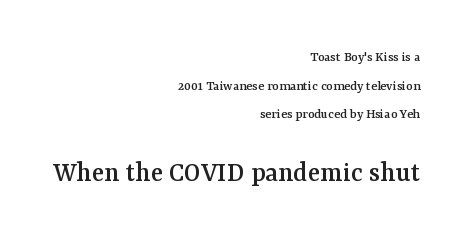
{"serif": "yes", "italic": "no", "width": "normal", "stroke_contrast": "medium", "x_height": "medium", "monospaced": "no", "underline": "no", "align": "right", "line_spacing": "loose", "line_spacing_ratio": 2.04, "letter_spacing": "normal", "letter_spacing_em": 0.0, "larger_block": "second", "size_ratio": 2.07, "glyph_px": 29}
